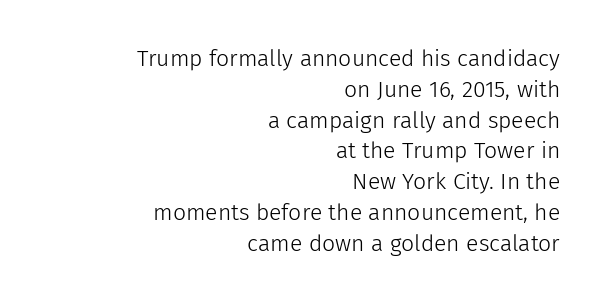
{"italic": "no", "bold": "no", "underline": "no", "align": "right", "line_spacing": "normal", "line_spacing_ratio": 1.34, "letter_spacing": "normal", "letter_spacing_em": 0.0, "glyph_px": 23}
